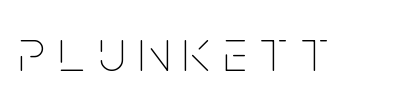
Q: Is the text bold? A: No.
Q: Is the text italic (slanted)? A: No, it is upright.
Q: Is the text underlined? A: No.
Q: Is the spacing between letters normal or unusually wide? A: Unusually wide.
Q: Width (condensed, normal, or wide)? A: Condensed.
Q: Stroke contrast? A: Low.
Q: x-height? A: Large.
Q: Monospaced? A: No.
